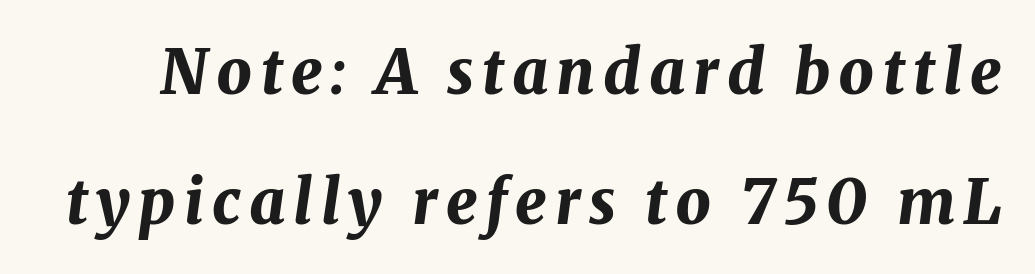
{"italic": "yes", "lean": "right", "slant_degrees": 8, "bold": "yes", "weight": "bold", "width": "normal", "stroke_contrast": "medium", "x_height": "medium", "monospaced": "no", "underline": "no", "line_spacing": "loose", "line_spacing_ratio": 2.09, "glyph_px": 62}
